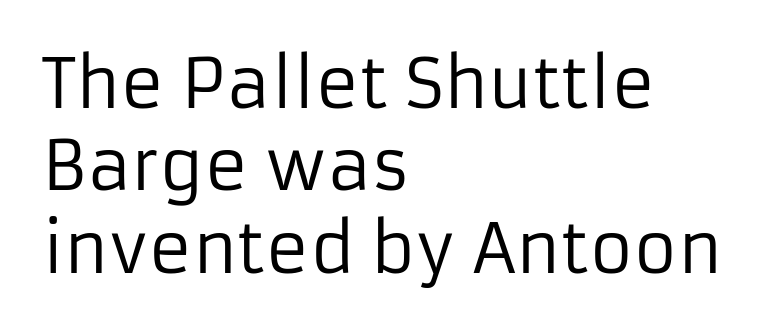
Q: Is the text bold? A: No.
Q: Is the text italic (slanted)? A: No, it is upright.
Q: Is the typeface a serif or a sans-serif typeface? A: Sans-serif.
Q: Is the text underlined? A: No.
Q: How is the paragraph aligned? A: Left-aligned.
Q: Is the spacing between letters normal or unusually wide? A: Normal.
Q: Width (condensed, normal, or wide)? A: Normal.
Q: Stroke contrast? A: Low.
Q: x-height? A: Medium.
Q: Monospaced? A: No.
